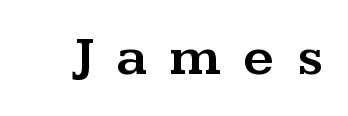
These lines have a slow, spaced-out rhythm from letter to letter. A typesetter would label this face a serif. Letters rest on an invisible, unmarked baseline. Nope, not italic — everything's standing straight.
